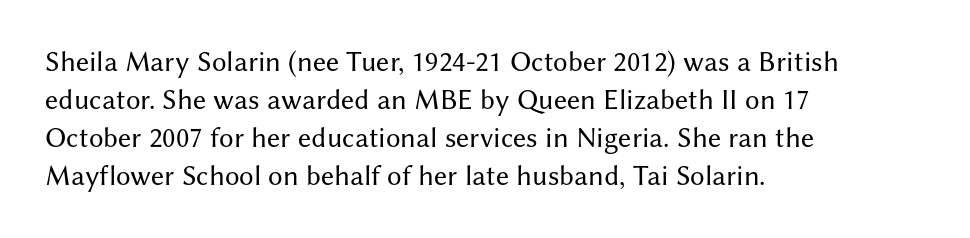
{"serif": "no", "italic": "no", "bold": "no", "weight": "regular", "width": "normal", "stroke_contrast": "medium", "x_height": "medium", "monospaced": "no", "underline": "no", "align": "left", "line_spacing": "normal", "line_spacing_ratio": 1.31, "letter_spacing": "normal", "letter_spacing_em": 0.0, "glyph_px": 29}
